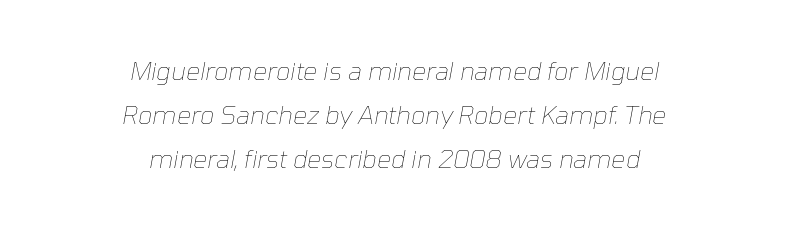
Q: Is the text bold? A: No.
Q: Is the text italic (slanted)? A: Yes, it leans right by about 10 degrees.
Q: Is the text underlined? A: No.
Q: How is the paragraph aligned? A: Centered.
Q: Is the spacing between letters normal or unusually wide? A: Normal.
